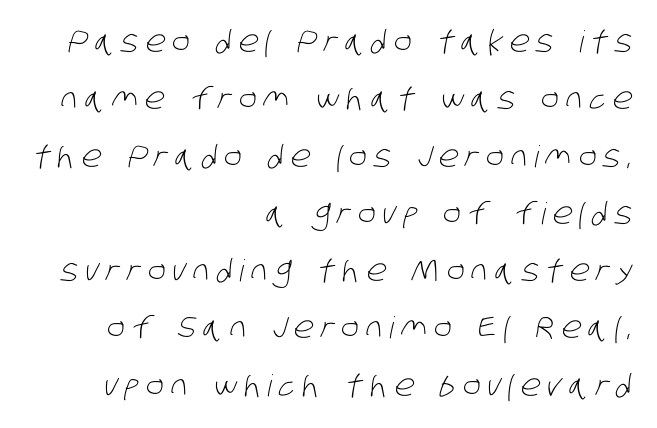
Letterform terminals end flat and unadorned throughout the passage. No chunkiness to these letters — they're not bold. Proportional: the letters do not fall into vertical columns. The foot of each line stays bare and open. Successive baselines arrive slowly, with a big drop between each. Here the glyphs are tracked loosely, breaking word shapes into spaced letters.
